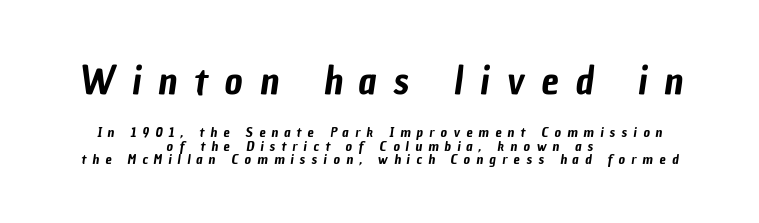
The passage shown is not underscored anywhere. Note the varied advance widths — an 'i' is clearly narrower than an 'm'. Character size in the leading block exceeds that of the trailing block. Vertical spacing — tight.
